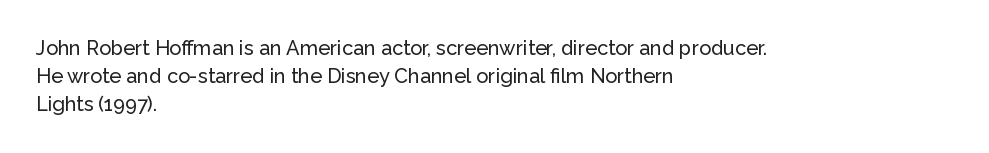
The image shows 20 px text type, upright; set left-aligned, normal line spacing (1.41x), normal letter spacing, not underlined.
